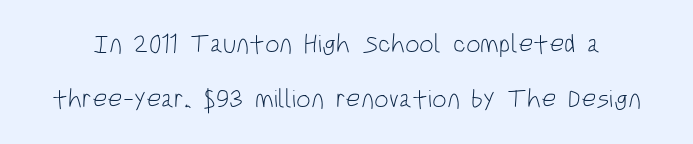
{"italic": "no", "bold": "no", "underline": "no", "line_spacing": "loose", "line_spacing_ratio": 2.11, "letter_spacing": "normal", "letter_spacing_em": 0.0, "glyph_px": 26}
